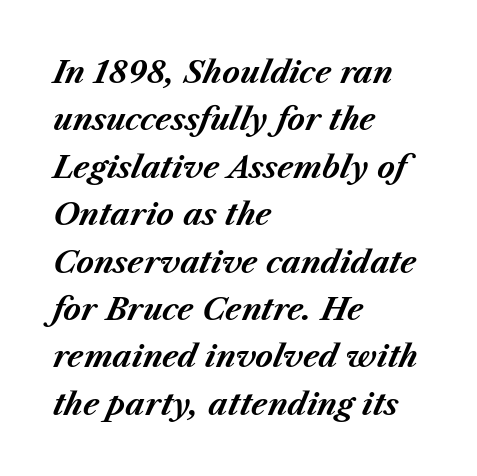
Slanted lettering throughout. Nobody drew a line under any word here. The compositor pushed each line to the left boundary. These lines sit exactly where default settings would place them. The sample has been set heavy, in full bold. Short note: letters normally spaced.
